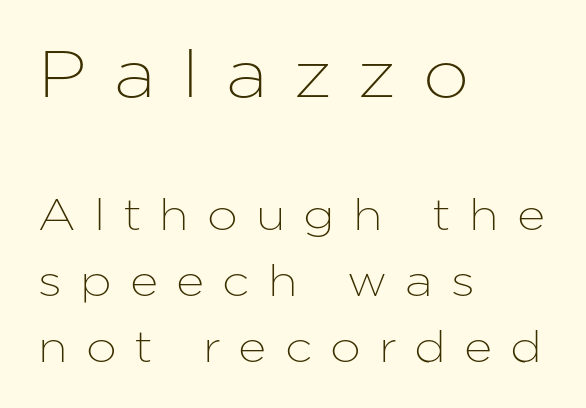
The image shows 66 px sans-serif type, upright; set left-aligned, normal line spacing (1.5x), unusually wide letter spacing (+0.41 em), not underlined; the first (top) block is 1.5x larger; low stroke contrast and a medium x-height.
